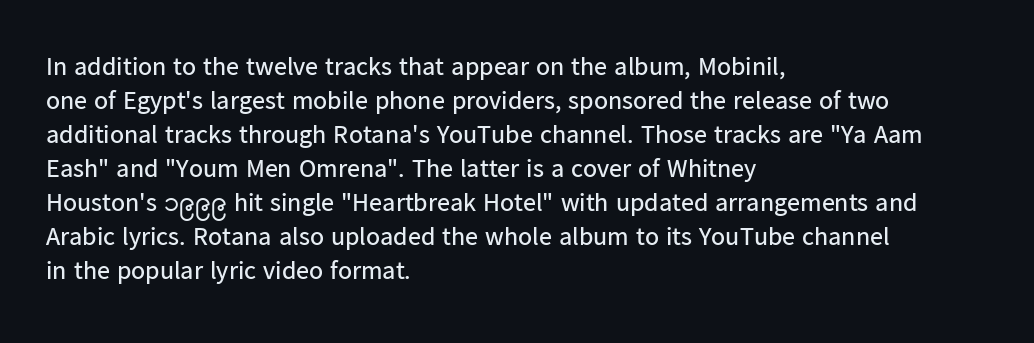
Q: Is the text bold? A: No.
Q: Is the text italic (slanted)? A: No, it is upright.
Q: Is the text underlined? A: No.
Q: How is the paragraph aligned? A: Left-aligned.
Q: Is the spacing between letters normal or unusually wide? A: Normal.
Q: Is the spacing between lines tight, normal or loose? A: Normal.
